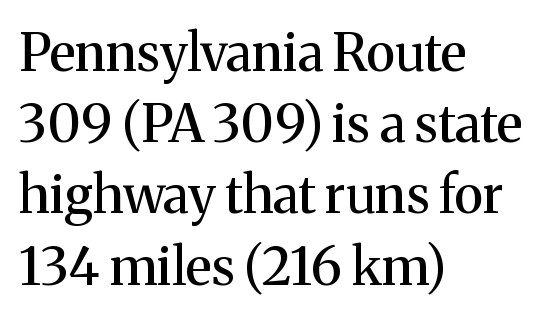
Q: Is the text italic (slanted)? A: No, it is upright.
Q: Is the typeface a serif or a sans-serif typeface? A: Serif.
Q: Is the text underlined? A: No.
Q: How is the paragraph aligned? A: Left-aligned.
Q: Is the spacing between letters normal or unusually wide? A: Normal.
Q: Is the spacing between lines tight, normal or loose? A: Normal.
Q: Width (condensed, normal, or wide)? A: Normal.
Q: Stroke contrast? A: Medium.
Q: x-height? A: Medium.
Q: Monospaced? A: No.
